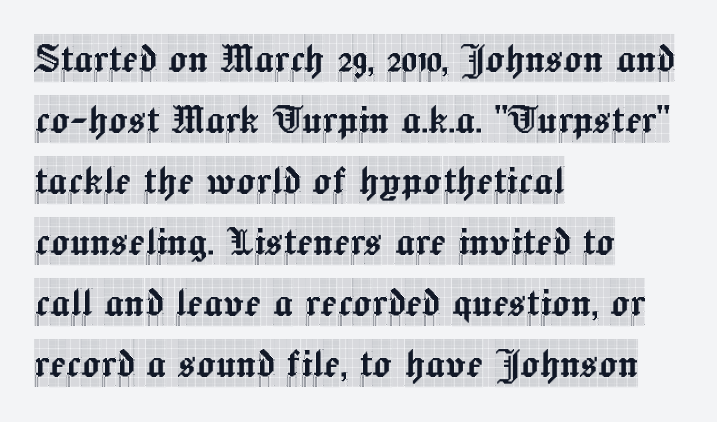
Q: Is the text italic (slanted)? A: No, it is upright.
Q: Is the typeface a serif or a sans-serif typeface? A: Serif.
Q: Is the text underlined? A: No.
Q: How is the paragraph aligned? A: Left-aligned.
Q: Is the spacing between letters normal or unusually wide? A: Normal.
Q: Is the spacing between lines tight, normal or loose? A: Normal.
Q: Width (condensed, normal, or wide)? A: Condensed.
Q: x-height? A: Large.
Q: Monospaced? A: No.
